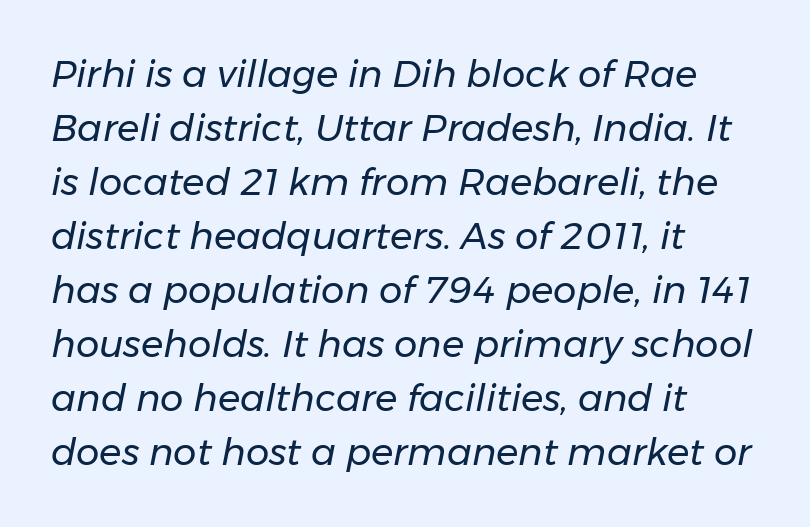
There's an unmistakable incline to the writing here. Does extra space separate the letters? No, they use regular spacing. A classic flush-left, rag-right setting is used for this passage. Honestly, there is no underline to notice here at all.
